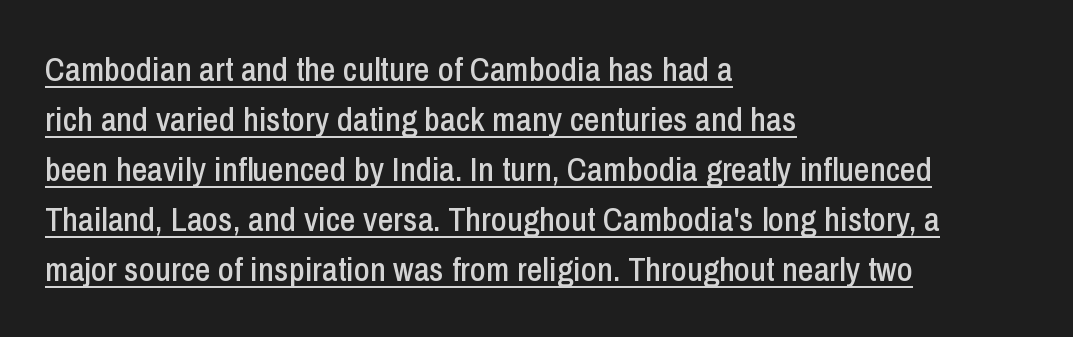
Q: Is the text italic (slanted)? A: No, it is upright.
Q: Is the typeface a serif or a sans-serif typeface? A: Sans-serif.
Q: Is the text underlined? A: Yes.
Q: How is the paragraph aligned? A: Left-aligned.
Q: Is the spacing between letters normal or unusually wide? A: Normal.
Q: Is the spacing between lines tight, normal or loose? A: Normal.
Q: Width (condensed, normal, or wide)? A: Condensed.
Q: Stroke contrast? A: Low.
Q: x-height? A: Medium.
Q: Monospaced? A: No.
